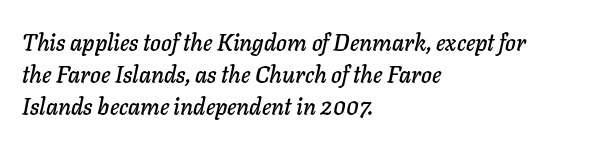
The lines in this sample share a left origin and differ only in where they stop. In terms of letterspacing, this is plain default setting. Quick note: underline off. Tall strokes in this sample are angled rather than plumb. The block of text has a typical density, with ordinary space between rows.
